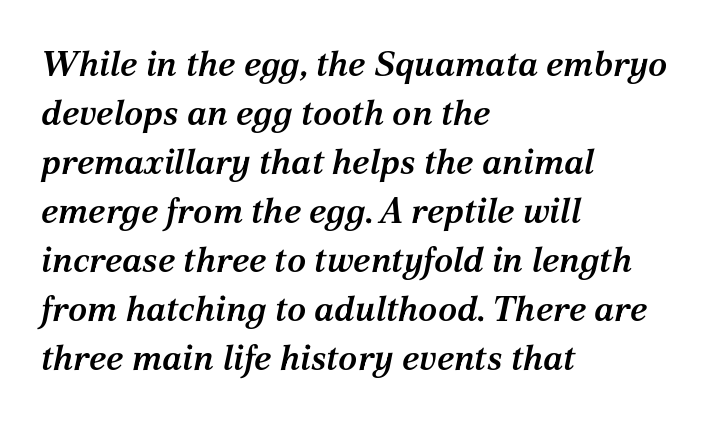
Q: Is the text bold? A: Semi-bold.
Q: Is the text italic (slanted)? A: Yes, it leans right by about 12 degrees.
Q: Is the typeface a serif or a sans-serif typeface? A: Serif.
Q: Is the text underlined? A: No.
Q: How is the paragraph aligned? A: Left-aligned.
Q: Is the spacing between letters normal or unusually wide? A: Normal.
Q: Is the spacing between lines tight, normal or loose? A: Normal.
Q: Width (condensed, normal, or wide)? A: Normal.
Q: Stroke contrast? A: Medium.
Q: x-height? A: Medium.
Q: Monospaced? A: No.
